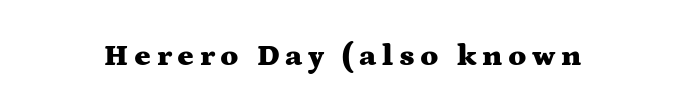
Posture: upright roman. A full-strength bold gives these letters their thick strokes. The text was rendered using a seriffed face with decorative stroke endings. Here the designer chose a conventional face with non-uniform glyph widths. Decoration check: the copy has no underline.
